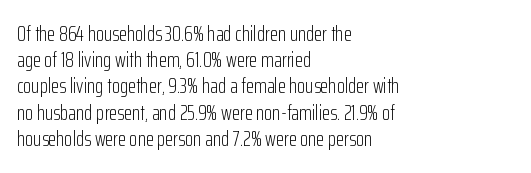
Q: Is the text bold? A: No.
Q: Is the text italic (slanted)? A: No, it is upright.
Q: Is the text underlined? A: No.
Q: How is the paragraph aligned? A: Left-aligned.
Q: Is the spacing between letters normal or unusually wide? A: Normal.
Q: Is the spacing between lines tight, normal or loose? A: Normal.
